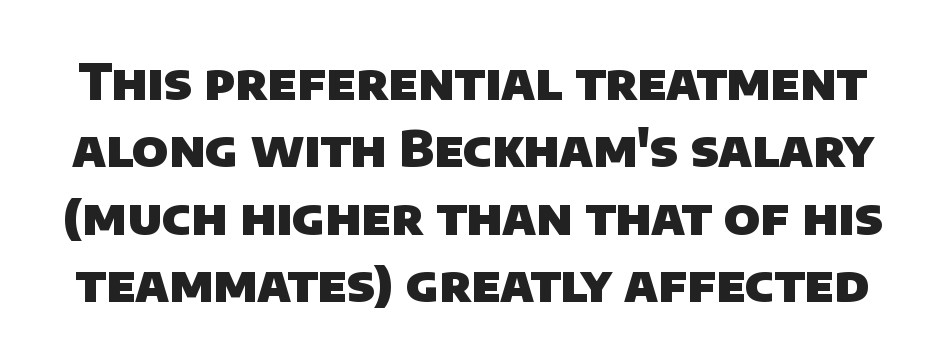
Each new line begins a customary step beneath the previous one. Is the type bold? Yes — the strokes are clearly thick and heavy. What stands out about the letter spacing? Nothing — it is the standard amount. Descenders hang freely into open space. These lines are rendered in a variable-pitch font. The face used here is a sans, in the tradition of grotesques and geometrics.
